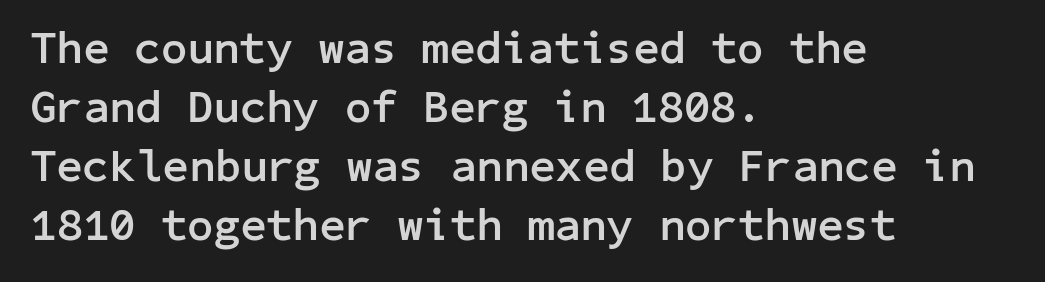
The image shows 46 px semibold sans-serif type, upright; set left-aligned, normal line spacing (1.28x), normal letter spacing, not underlined; low stroke contrast and a medium x-height.
